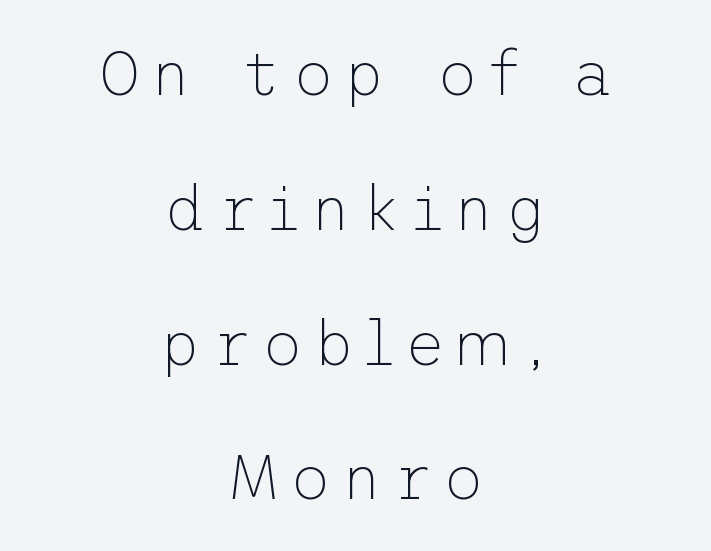
Q: Is the text bold? A: No.
Q: Is the text italic (slanted)? A: No, it is upright.
Q: Is the typeface a serif or a sans-serif typeface? A: Sans-serif.
Q: Is the text underlined? A: No.
Q: How is the paragraph aligned? A: Centered.
Q: Is the spacing between lines tight, normal or loose? A: Loose.
Q: Width (condensed, normal, or wide)? A: Normal.
Q: Stroke contrast? A: Low.
Q: x-height? A: Medium.
